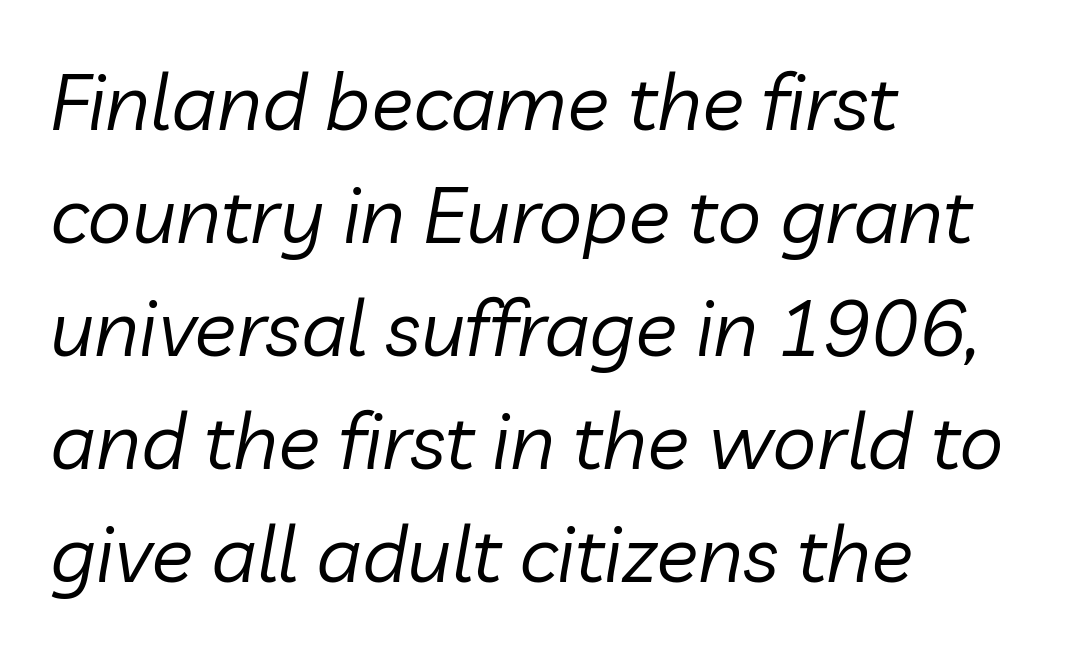
The image shows 79 px regular-weight type, italic (leaning right); set left-aligned, normal line spacing (1.43x), normal letter spacing, not underlined; low stroke contrast and a medium x-height.
